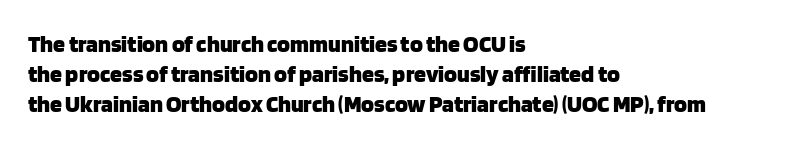
The image shows 24 px bold type, upright; set left-aligned, line spacing 1.24x, normal letter spacing, not underlined.
